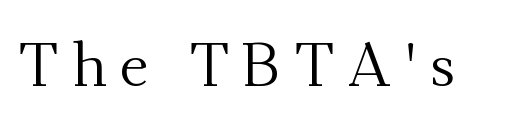
Examine the stroke ends and you'll spot serifs. Notice how the stems are strictly vertical — no italics here. The letterforms sit at book weight or below. Type without underlining. Each letter keeps its own natural width here, so spacing adapts to shape.
